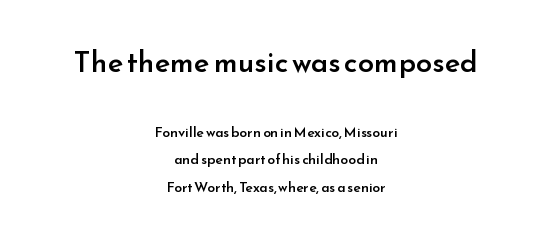
The typography opts for an upright posture over an oblique one. Spacing verdict: proportional, widths tailored to each character. Observe the ordinary spacing: letters are neighbours, not strangers. Every row of glyphs is offset so its center matches the block's center. The composition opens big and finishes small. Plain, unruled lines of type.
